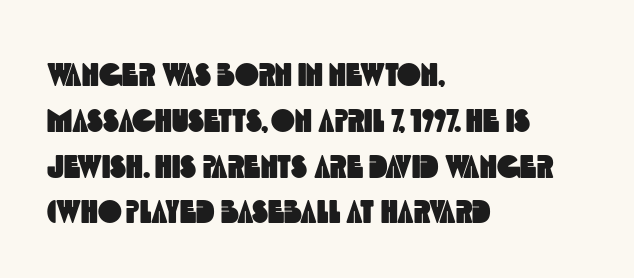
Q: Is the typeface a serif or a sans-serif typeface? A: Sans-serif.
Q: Is the text underlined? A: No.
Q: How is the paragraph aligned? A: Left-aligned.
Q: Is the spacing between letters normal or unusually wide? A: Normal.
Q: Is the spacing between lines tight, normal or loose? A: Normal.
Q: Width (condensed, normal, or wide)? A: Condensed.
Q: x-height? A: Large.
Q: Monospaced? A: No.
